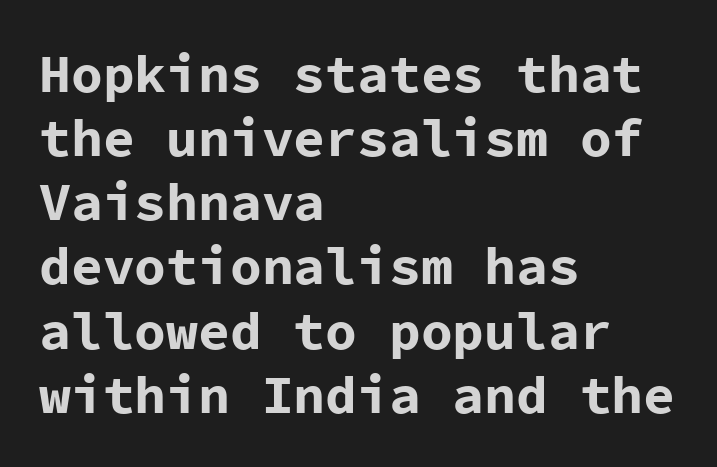
{"serif": "no", "italic": "no", "bold": "yes", "weight": "bold", "width": "normal", "stroke_contrast": "low", "x_height": "medium", "monospaced": "yes", "underline": "no", "align": "left", "line_spacing_ratio": 1.21, "letter_spacing": "normal", "letter_spacing_em": 0.0, "glyph_px": 53}
